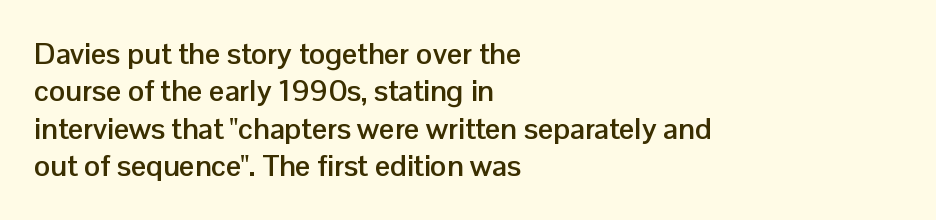
The image shows 30 px semibold sans-serif type, upright; set left-aligned, normal line spacing (1.25x), normal letter spacing, not underlined; low stroke contrast and a medium x-height.
